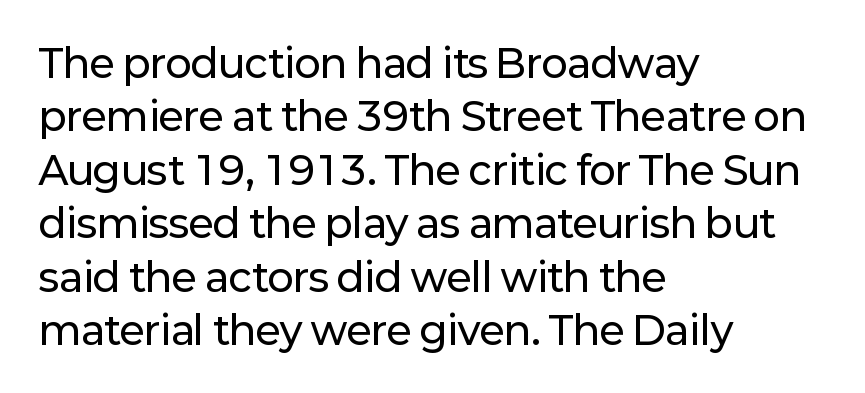
Rows of type keep a routine distance in the vertical direction. The paragraph has a hard left edge and a soft right edge. Classification — sans serif. Upright lettering throughout. Each letter keeps its own natural width here, so spacing adapts to shape.
